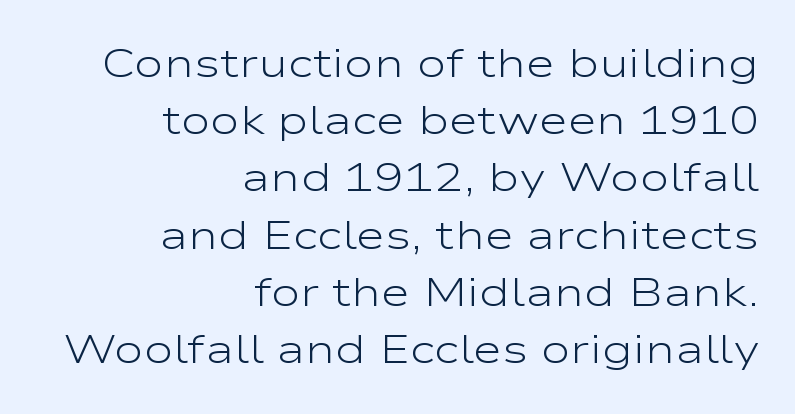
There is no visible air inserted between adjacent glyphs. The gap between lines stays unmarked. The setting favours the right margin, as signatures and pull-quotes sometimes do. Italic: no, the glyphs are upright roman. Letterform terminals end flat and unadorned throughout the passage.
